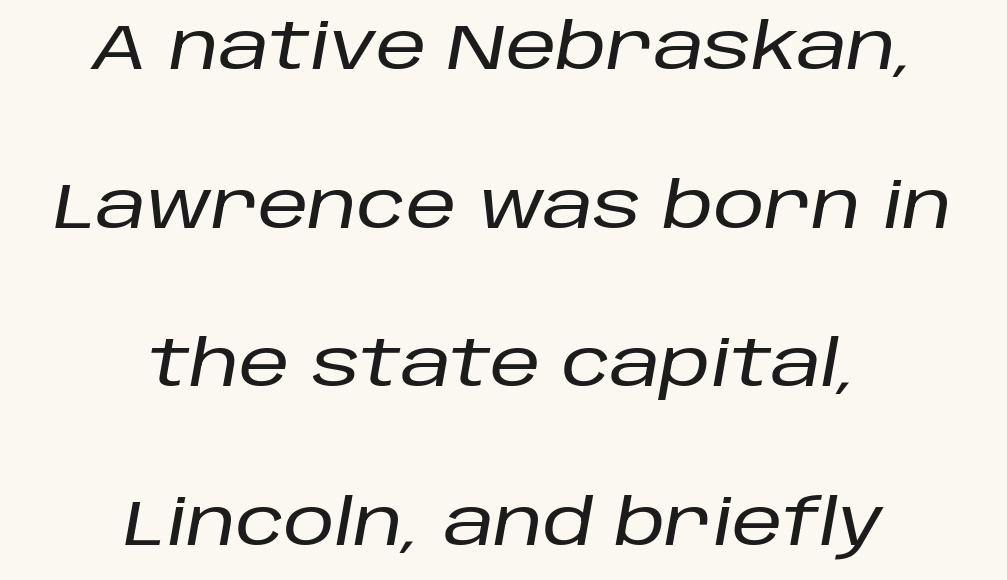
{"italic": "yes", "lean": "right", "slant_degrees": 10, "width": "normal", "stroke_contrast": "low", "x_height": "large", "monospaced": "no", "underline": "no", "align": "center", "line_spacing": "loose", "line_spacing_ratio": 2.48, "letter_spacing": "normal", "letter_spacing_em": 0.0, "glyph_px": 64}
